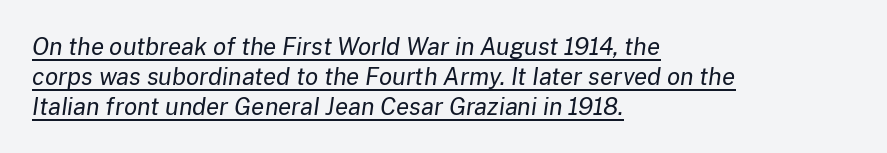
Q: Is the text bold? A: No.
Q: Is the text italic (slanted)? A: Yes, it leans right by about 8 degrees.
Q: Is the text underlined? A: Yes.
Q: How is the paragraph aligned? A: Left-aligned.
Q: Is the spacing between letters normal or unusually wide? A: Normal.
Q: Is the spacing between lines tight, normal or loose? A: Normal.
